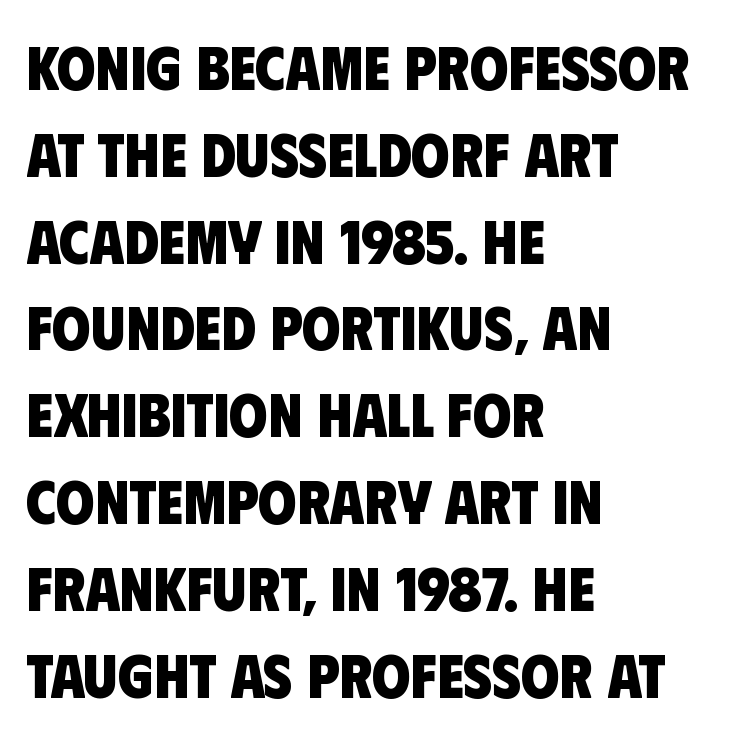
Q: Is the text bold? A: Yes.
Q: Is the typeface a serif or a sans-serif typeface? A: Sans-serif.
Q: Is the text underlined? A: No.
Q: How is the paragraph aligned? A: Left-aligned.
Q: Is the spacing between letters normal or unusually wide? A: Normal.
Q: Is the spacing between lines tight, normal or loose? A: Normal.
Q: Width (condensed, normal, or wide)? A: Condensed.
Q: Stroke contrast? A: Low.
Q: x-height? A: Large.
Q: Monospaced? A: No.
